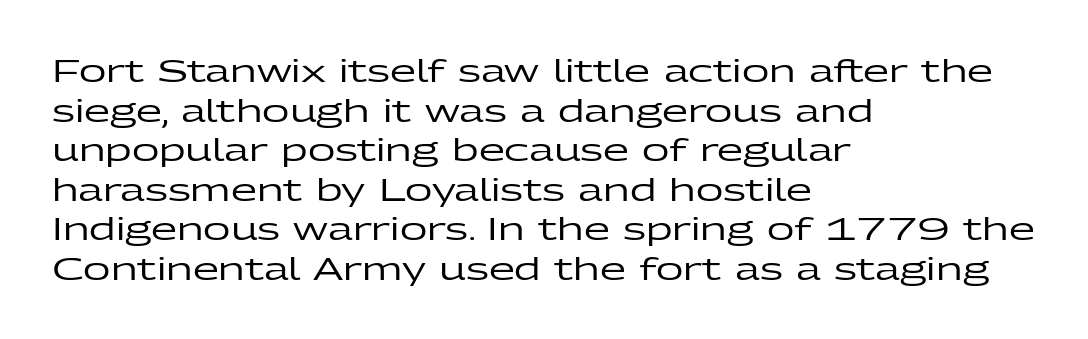
The words here are not underlined. A roman cut, with each character standing at attention. Nobody touched the tracking dial on this one. Summary of vertical rhythm: regular, with standard interline spacing. I'd call this a sans setting — the letters go barefoot. Looks like regular typesetting: each glyph gets only the width it needs.
